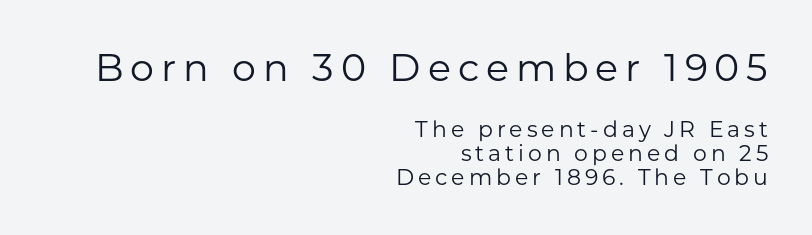
{"serif": "no", "italic": "no", "bold": "no", "weight": "regular", "width": "normal", "stroke_contrast": "low", "x_height": "medium", "monospaced": "no", "underline": "no", "align": "right", "line_spacing": "tight", "line_spacing_ratio": 1.08, "larger_block": "first", "size_ratio": 1.73, "glyph_px": 38}
